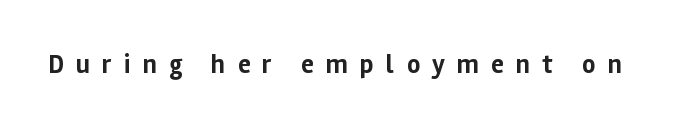
{"italic": "no", "bold": "yes", "underline": "no", "letter_spacing": "wide", "letter_spacing_em": 0.47, "glyph_px": 26}
